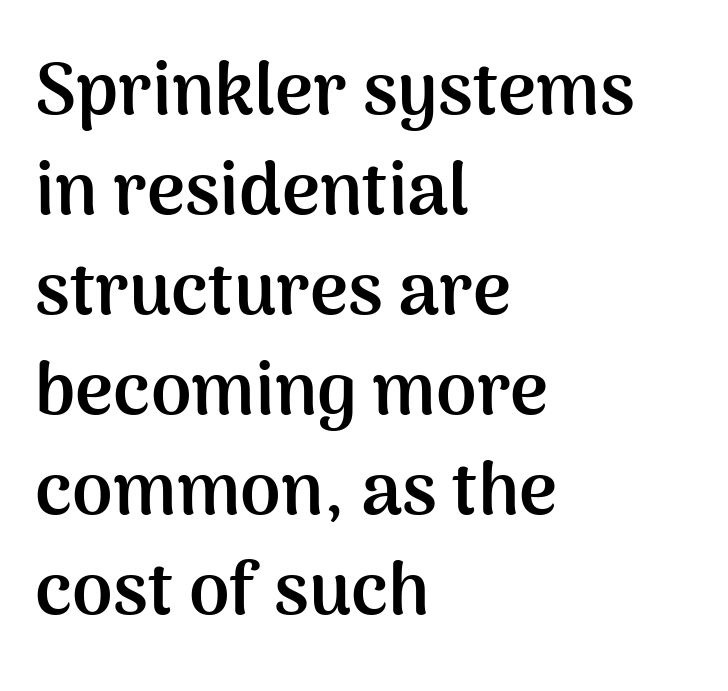
This is roman type, the default non-slanted kind. The letters advance in unequal steps, a hallmark of proportional type. The block of text has a typical density, with ordinary space between rows. Bare-footed words on every line.
